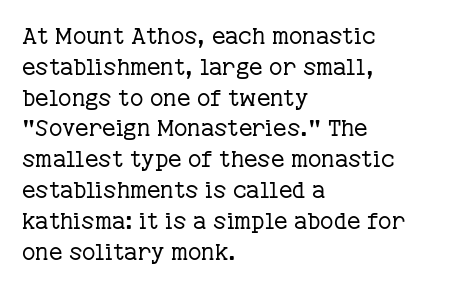
The image shows 23 px text type, upright; set left-aligned, normal line spacing (1.34x), normal letter spacing, not underlined.
